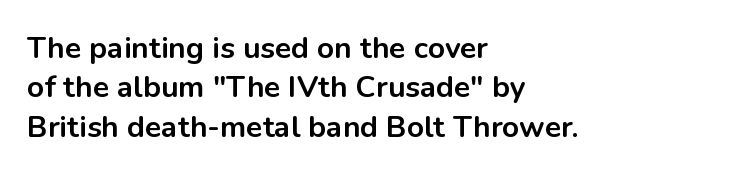
You can tell it's not italic because the verticals are truly vertical. Is this a fixed-width face? No — the glyphs have proportional, varying widths. The space between consecutive lines is moderate. Decoration check: the copy has no underline.
